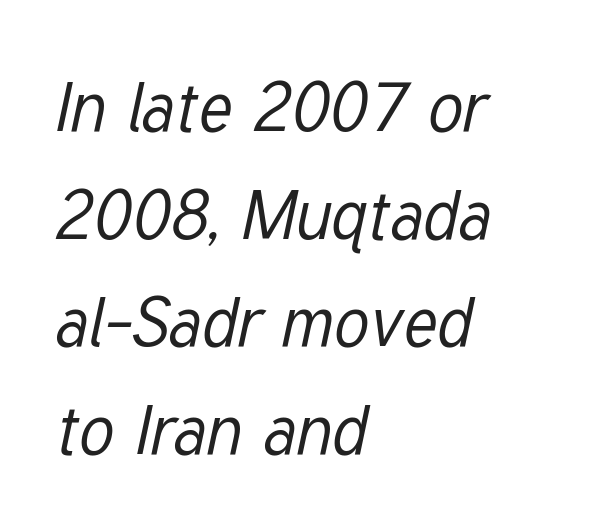
The image shows 69 px regular-weight, condensed type, italic (leaning right); set left-aligned, normal line spacing (1.56x), normal letter spacing, not underlined; low stroke contrast and a medium x-height.
